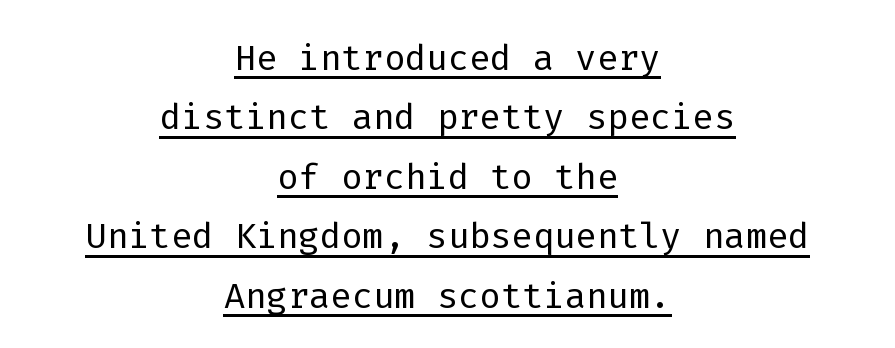
Quick note: underline on. You could count columns in this text — the font is strictly monospaced. The typesetter chose a symmetrical, centered arrangement here. You could call the tracking neutral — neither tight nor loose. Font category for this specimen: sans-serif. Designer's note — italics off, roman on.
